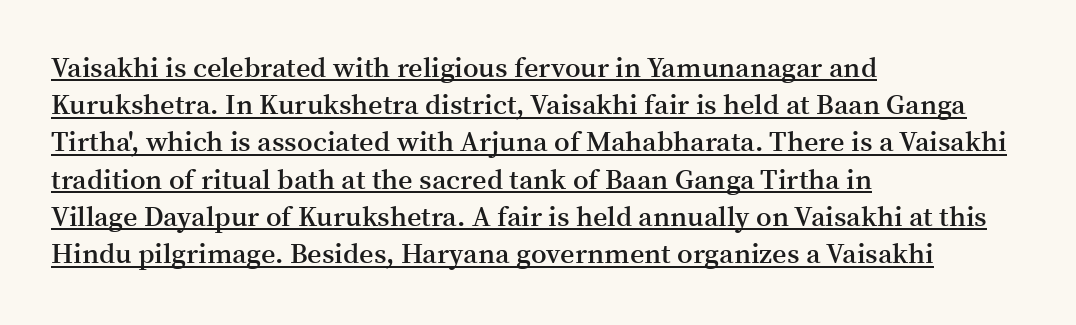
The tracking reads as untouched default to a designer's eye. The lines in this sample share a left origin and differ only in where they stop. I'd call this a serif setting — the letters wear small feet. Does the weight exceed regular? Yes, but only to semibold. Honestly, the row spacing looks completely unremarkable.
